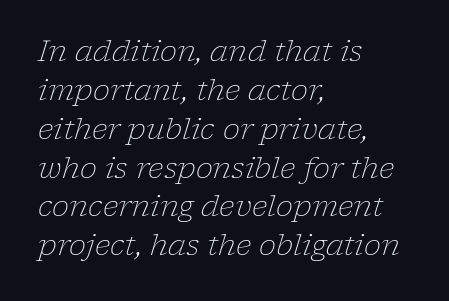
{"serif": "yes", "italic": "yes", "lean": "right", "slant_degrees": 17, "bold": "no", "weight": "light", "width": "normal", "stroke_contrast": "low", "x_height": "medium", "monospaced": "no", "underline": "no", "align": "left", "line_spacing": "normal", "line_spacing_ratio": 1.34, "letter_spacing": "normal", "letter_spacing_em": 0.0, "glyph_px": 29}
